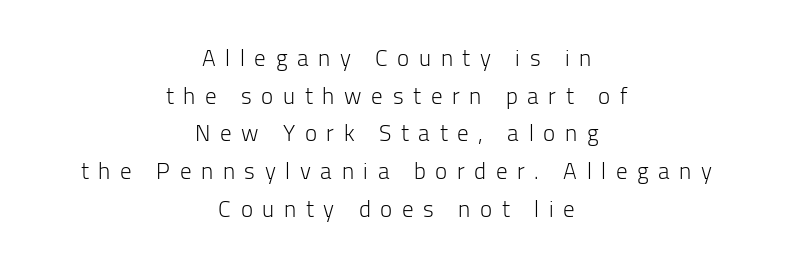
{"italic": "no", "bold": "no", "underline": "no", "align": "center", "line_spacing": "normal", "line_spacing_ratio": 1.64, "letter_spacing": "wide", "letter_spacing_em": 0.42, "glyph_px": 23}
